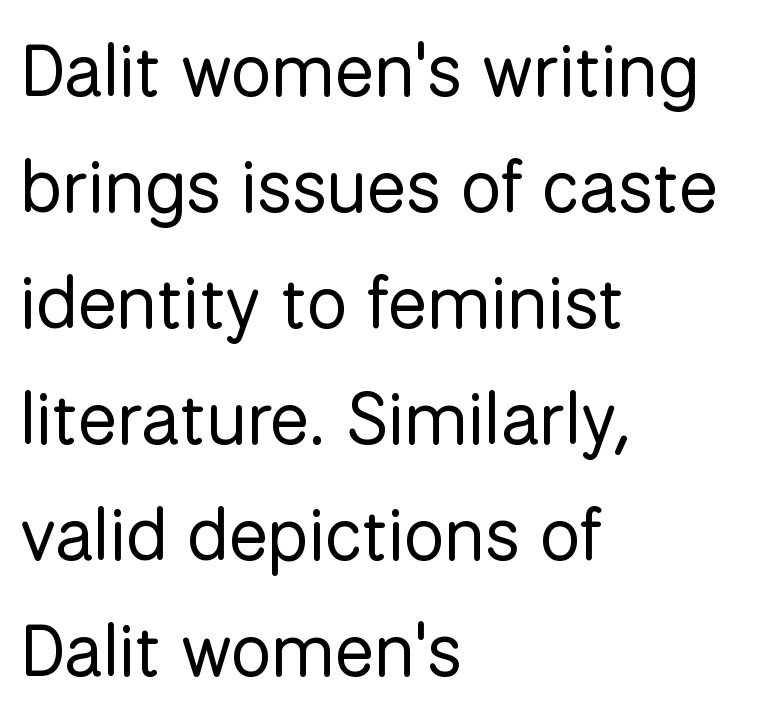
A student would call this left alignment; a typographer would say flush left, rag right. No letter is thick-stroked: the sample isn't bold. Is there much room between lines? A standard amount, neither cramped nor airy. The letters advance in unequal steps, a hallmark of proportional type.
